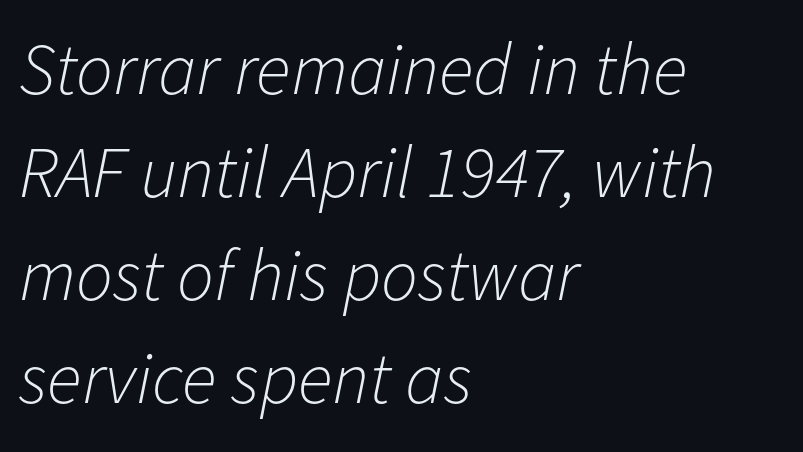
{"italic": "yes", "lean": "right", "slant_degrees": 11, "bold": "no", "weight": "light", "width": "normal", "stroke_contrast": "low", "x_height": "medium", "monospaced": "no", "underline": "no", "align": "left", "line_spacing": "normal", "line_spacing_ratio": 1.41, "letter_spacing": "normal", "letter_spacing_em": 0.0, "glyph_px": 73}
